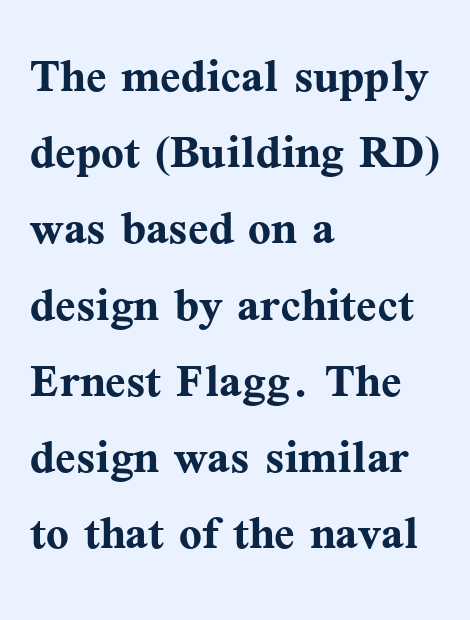
Q: Is the text bold? A: Yes.
Q: Is the text italic (slanted)? A: No, it is upright.
Q: Is the typeface a serif or a sans-serif typeface? A: Serif.
Q: Is the text underlined? A: No.
Q: How is the paragraph aligned? A: Left-aligned.
Q: Is the spacing between letters normal or unusually wide? A: Normal.
Q: Is the spacing between lines tight, normal or loose? A: Normal.
Q: Width (condensed, normal, or wide)? A: Normal.
Q: Stroke contrast? A: Medium.
Q: x-height? A: Medium.
Q: Monospaced? A: No.
